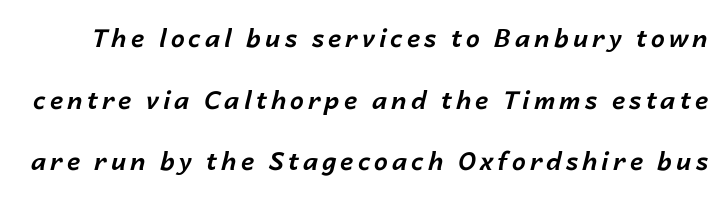
Q: Is the text bold? A: Yes.
Q: Is the text italic (slanted)? A: Yes, it leans right by about 14 degrees.
Q: Is the text underlined? A: No.
Q: Is the spacing between lines tight, normal or loose? A: Loose.
